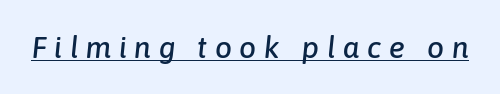
The image shows 30 px text type, italic (leaning right); set unusually wide letter spacing (+0.25 em), underlined; low stroke contrast and a medium x-height.
